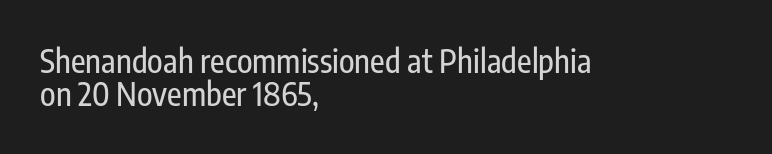
{"serif": "no", "italic": "no", "width": "condensed", "stroke_contrast": "low", "x_height": "medium", "monospaced": "no", "underline": "no", "align": "left", "line_spacing": "tight", "line_spacing_ratio": 1.02, "letter_spacing": "normal", "letter_spacing_em": 0.0, "glyph_px": 32}
